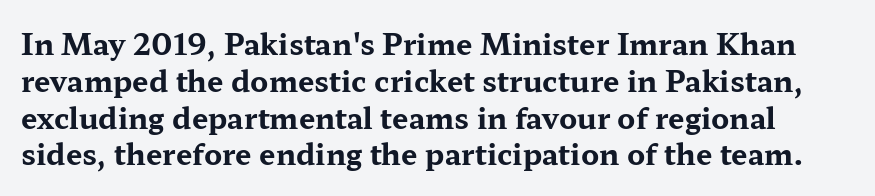
Q: Is the text bold? A: Yes.
Q: Is the text italic (slanted)? A: No, it is upright.
Q: Is the typeface a serif or a sans-serif typeface? A: Serif.
Q: Is the text underlined? A: No.
Q: Is the spacing between letters normal or unusually wide? A: Normal.
Q: Is the spacing between lines tight, normal or loose? A: Normal.
Q: Width (condensed, normal, or wide)? A: Wide.
Q: Stroke contrast? A: Medium.
Q: x-height? A: Medium.
Q: Monospaced? A: No.
